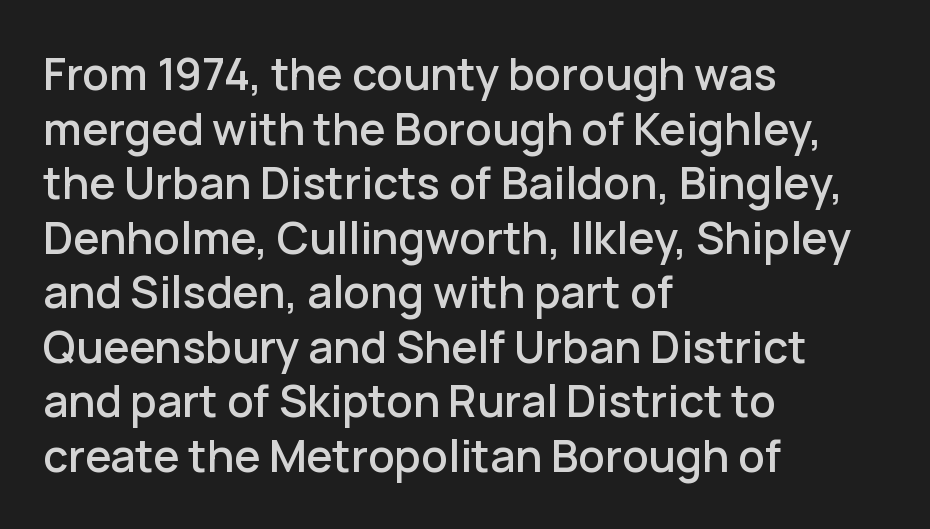
{"serif": "no", "italic": "no", "width": "normal", "stroke_contrast": "low", "x_height": "medium", "monospaced": "no", "underline": "no", "align": "left", "line_spacing_ratio": 1.24, "letter_spacing": "normal", "letter_spacing_em": 0.0, "glyph_px": 44}
